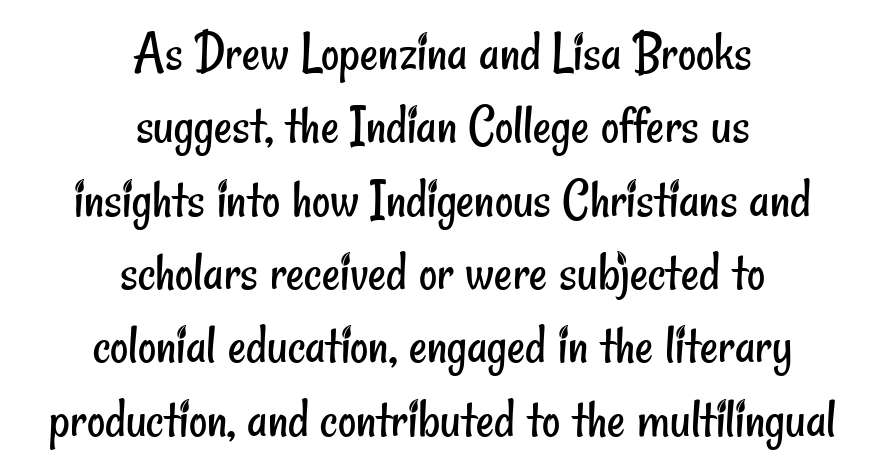
A centered setting, common on invitations and titles, is used for this passage. Character widths vary here, with narrow letters taking less room than wide ones. One glance says typical: line gaps are just what's usual. No chunkiness to these letters — they're not bold.
